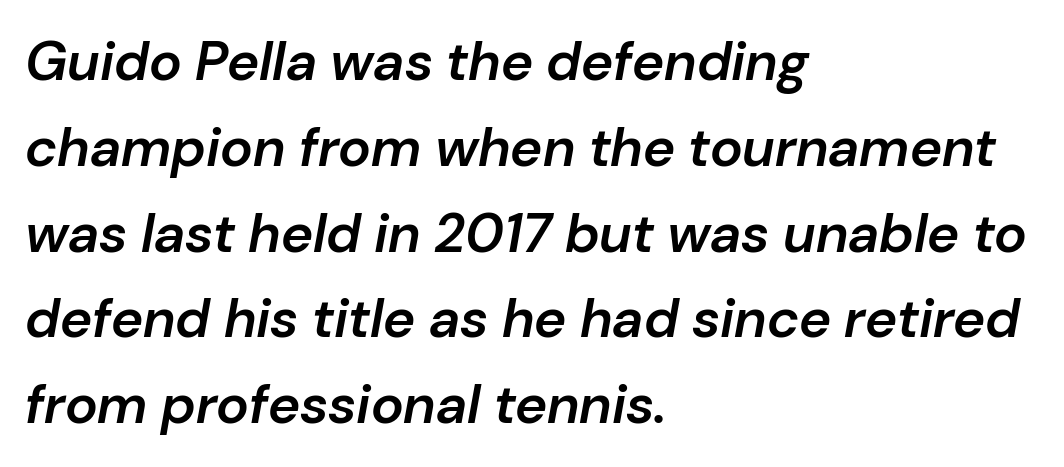
The tracking reads as untouched default to a designer's eye. Does the leading feel generous? No, just average. Italic? Definitely — the glyphs are oblique. These lines are set flush left with a ragged right edge.
